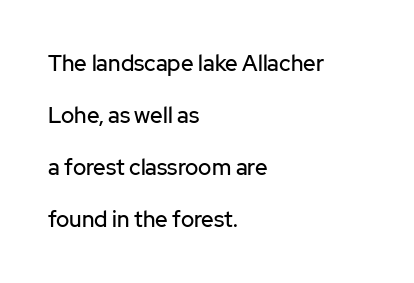
Quick note: interline space is abundant. Left-aligned paragraph, ragged on the right. Every stem runs plumb, perpendicular to the baseline. Honestly, the letter spacing is just normal — you wouldn't notice it. The words here are not underlined.
